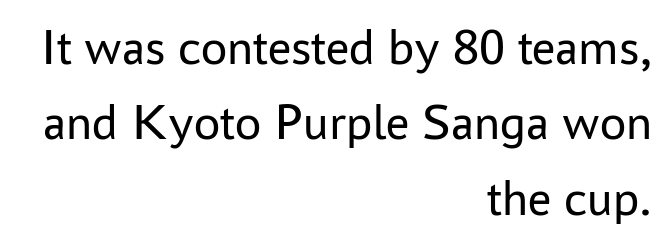
Every character sits straight up, as roman type does. Rule under the text: the space is simply empty. Vertically, the passage feels balanced, rows spaced as you'd expect. The tracking reads as untouched default to a designer's eye. Bold? No — there's no thickening of the strokes.
